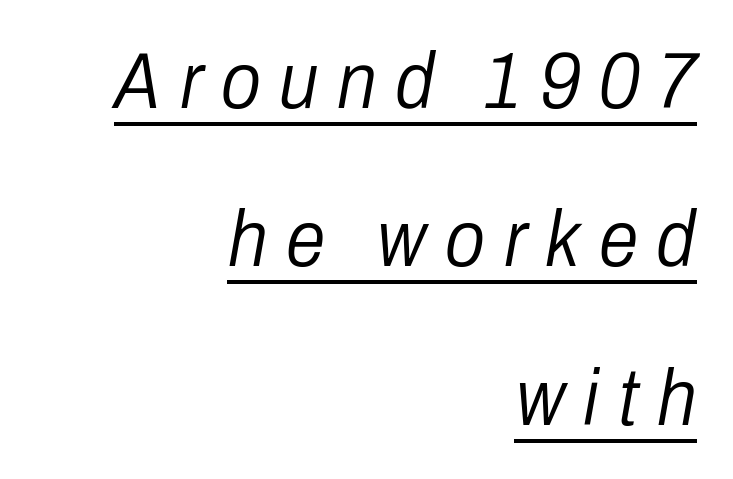
{"italic": "yes", "lean": "right", "slant_degrees": 10, "bold": "no", "weight": "light", "width": "condensed", "stroke_contrast": "low", "x_height": "medium", "monospaced": "no", "underline": "yes", "align": "right", "line_spacing": "loose", "line_spacing_ratio": 1.98, "letter_spacing": "wide", "letter_spacing_em": 0.23, "glyph_px": 80}
